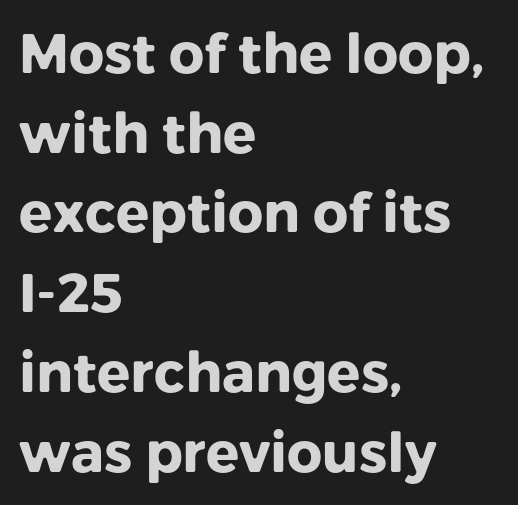
Q: Is the text bold? A: Yes.
Q: Is the text italic (slanted)? A: No, it is upright.
Q: Is the typeface a serif or a sans-serif typeface? A: Sans-serif.
Q: Is the text underlined? A: No.
Q: How is the paragraph aligned? A: Left-aligned.
Q: Is the spacing between letters normal or unusually wide? A: Normal.
Q: Is the spacing between lines tight, normal or loose? A: Normal.
Q: Width (condensed, normal, or wide)? A: Normal.
Q: Stroke contrast? A: Low.
Q: x-height? A: Medium.
Q: Monospaced? A: No.
